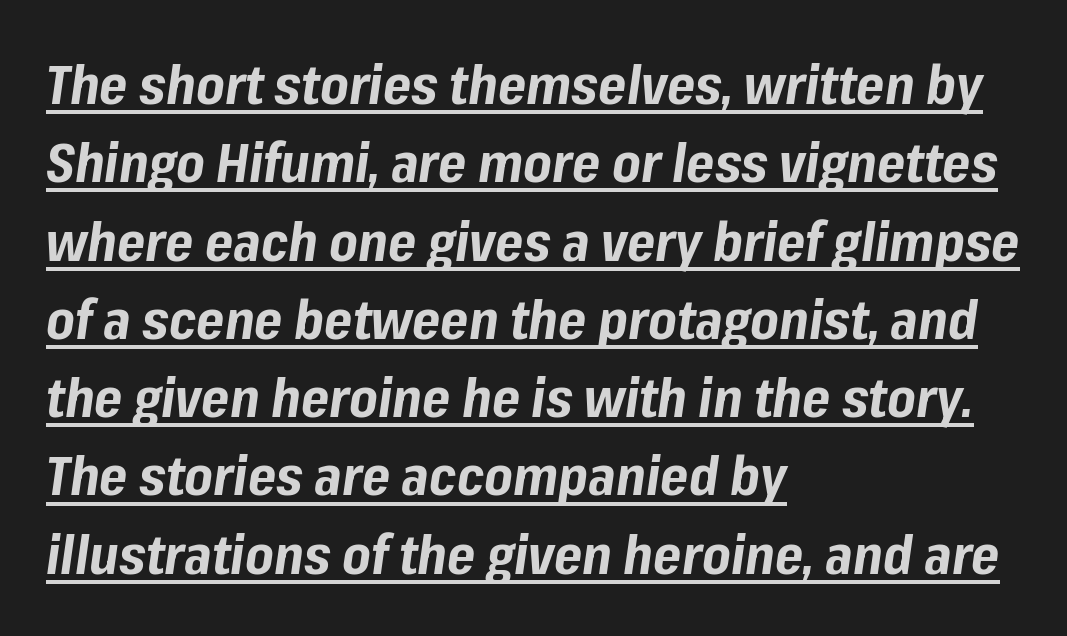
The image shows 54 px bold type, italic (leaning right); set left-aligned, normal line spacing (1.45x), normal letter spacing, underlined; low stroke contrast and a medium x-height.
